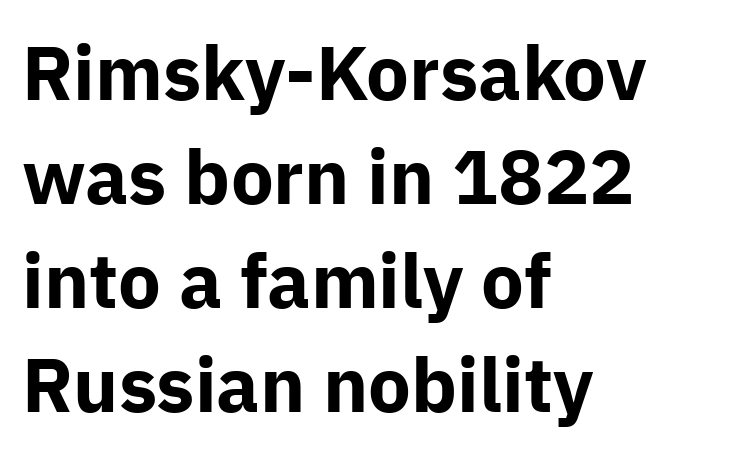
In CSS terms this would be text-align: left. The line-height multiplier appears to be the usual default. Does the lettering tilt? It doesn't — this is upright. Quick note: underline off.
